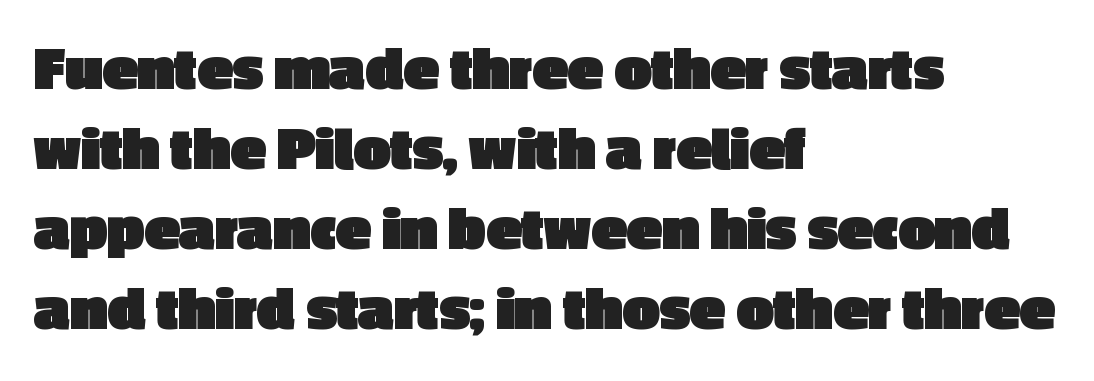
Q: Is the text bold? A: Yes.
Q: Is the text italic (slanted)? A: No, it is upright.
Q: Is the typeface a serif or a sans-serif typeface? A: Sans-serif.
Q: Is the text underlined? A: No.
Q: How is the paragraph aligned? A: Left-aligned.
Q: Is the spacing between letters normal or unusually wide? A: Normal.
Q: Width (condensed, normal, or wide)? A: Normal.
Q: x-height? A: Medium.
Q: Monospaced? A: No.
